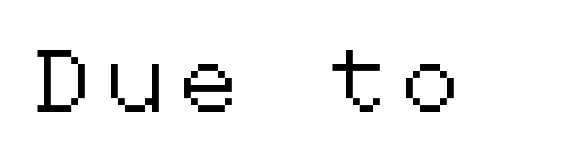
{"serif": "no", "italic": "no", "width": "normal", "stroke_contrast": "low", "x_height": "medium", "underline": "no", "letter_spacing": "wide", "letter_spacing_em": 0.32, "glyph_px": 61}
